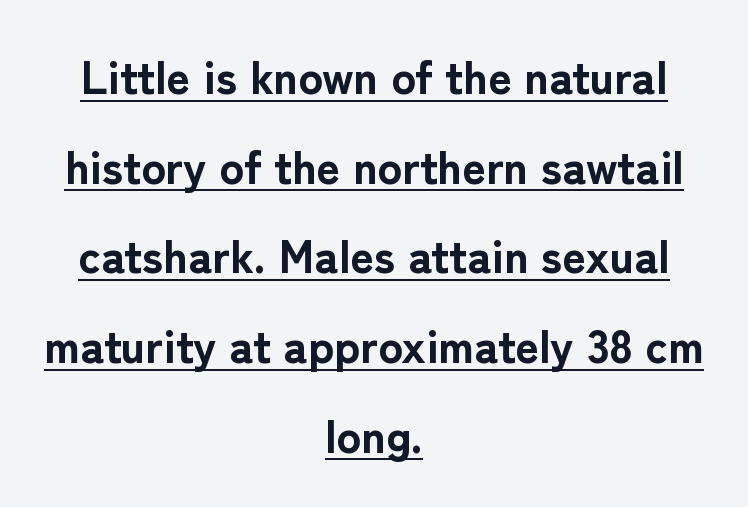
Q: Is the text bold? A: Yes.
Q: Is the text italic (slanted)? A: No, it is upright.
Q: Is the typeface a serif or a sans-serif typeface? A: Sans-serif.
Q: Is the text underlined? A: Yes.
Q: How is the paragraph aligned? A: Centered.
Q: Is the spacing between letters normal or unusually wide? A: Normal.
Q: Is the spacing between lines tight, normal or loose? A: Loose.
Q: Width (condensed, normal, or wide)? A: Normal.
Q: Stroke contrast? A: Low.
Q: x-height? A: Medium.
Q: Monospaced? A: No.
